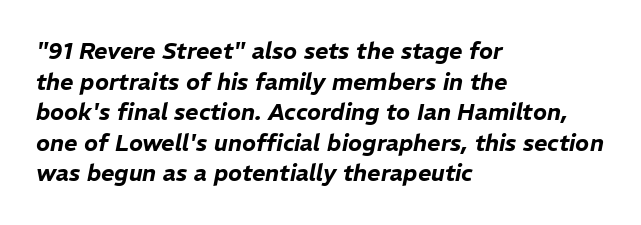
{"italic": "yes", "lean": "right", "slant_degrees": 11, "underline": "no", "align": "left", "line_spacing": "normal", "line_spacing_ratio": 1.33, "letter_spacing": "normal", "letter_spacing_em": 0.0, "glyph_px": 23}
